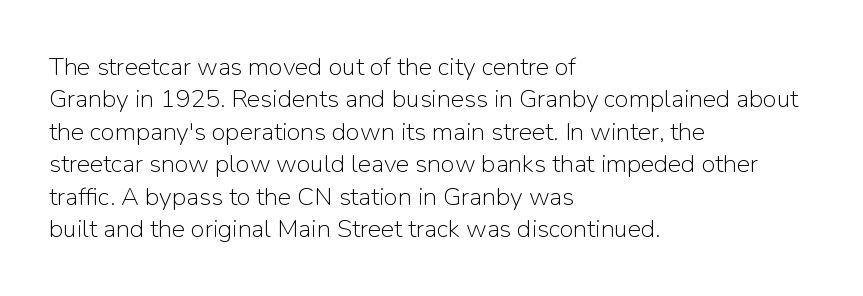
{"italic": "no", "bold": "no", "underline": "no", "align": "left", "line_spacing": "normal", "line_spacing_ratio": 1.3, "letter_spacing": "normal", "letter_spacing_em": 0.0, "glyph_px": 25}
